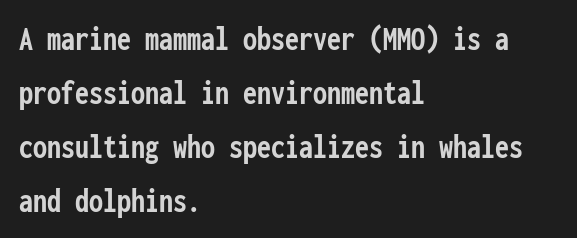
The image shows 35 px semibold, condensed sans-serif type, upright, monospaced; set left-aligned, normal line spacing (1.54x), normal letter spacing, not underlined; low stroke contrast and a medium x-height.
